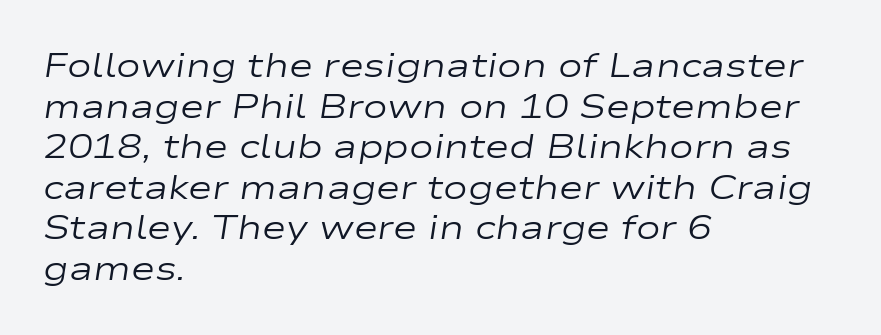
{"italic": "yes", "lean": "right", "slant_degrees": 9, "bold": "no", "weight": "regular", "width": "wide", "stroke_contrast": "low", "x_height": "medium", "monospaced": "no", "underline": "no", "align": "left", "line_spacing_ratio": 1.23, "letter_spacing": "normal", "letter_spacing_em": 0.0, "glyph_px": 33}
